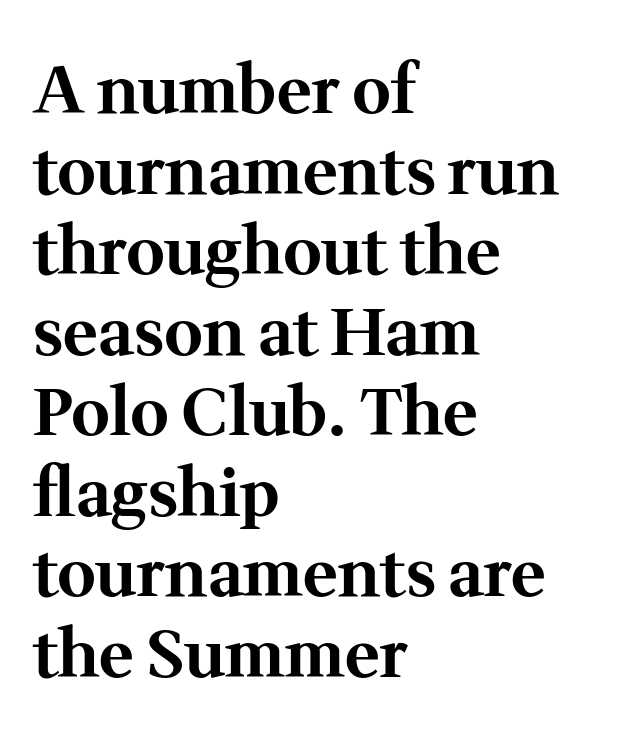
Q: Is the text bold? A: Yes.
Q: Is the text italic (slanted)? A: No, it is upright.
Q: Is the typeface a serif or a sans-serif typeface? A: Serif.
Q: Is the text underlined? A: No.
Q: How is the paragraph aligned? A: Left-aligned.
Q: Is the spacing between letters normal or unusually wide? A: Normal.
Q: Width (condensed, normal, or wide)? A: Normal.
Q: Stroke contrast? A: Medium.
Q: x-height? A: Medium.
Q: Monospaced? A: No.
